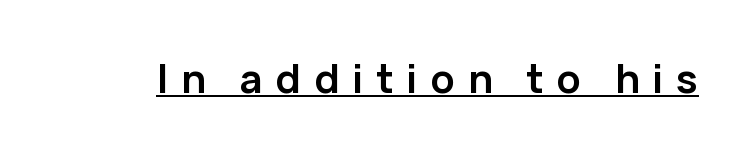
Is there an underline? Yes — a line sits under the letters. Unlike a traditional serif, this face leaves its strokes unadorned. Notice how thick the strokes are: this is what a full bold looks like. Caption: expanded tracking, letters set apart. Quick note: not italic, upright. The letters advance in unequal steps, a hallmark of proportional type.
